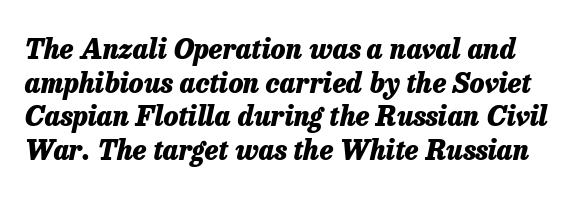
{"italic": "yes", "lean": "right", "slant_degrees": 13, "bold": "yes", "underline": "no", "line_spacing": "normal", "line_spacing_ratio": 1.25, "letter_spacing": "normal", "letter_spacing_em": 0.0, "glyph_px": 27}
